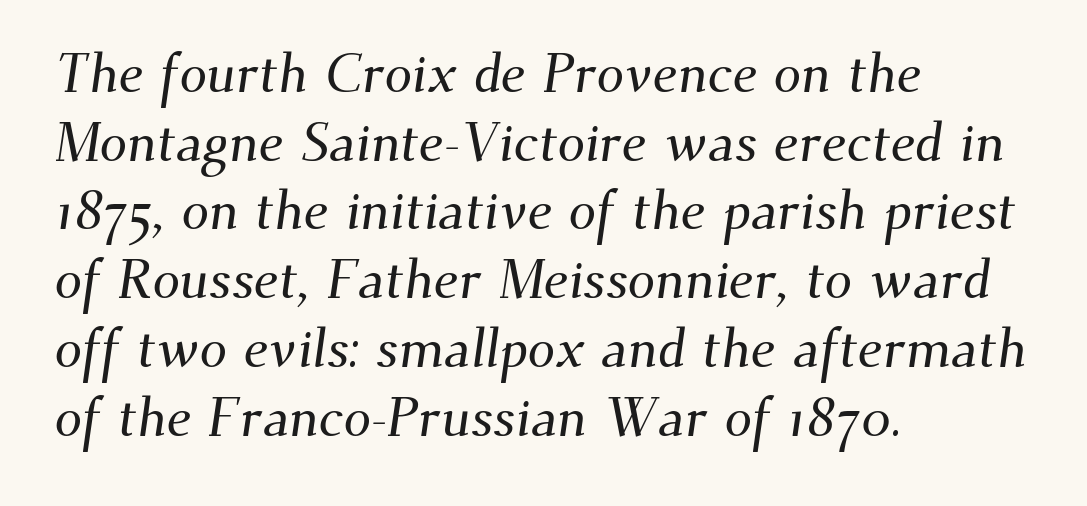
Q: Is the typeface a serif or a sans-serif typeface? A: Serif.
Q: Is the text underlined? A: No.
Q: How is the paragraph aligned? A: Left-aligned.
Q: Is the spacing between letters normal or unusually wide? A: Normal.
Q: Is the spacing between lines tight, normal or loose? A: Normal.
Q: Width (condensed, normal, or wide)? A: Normal.
Q: Stroke contrast? A: Medium.
Q: x-height? A: Small.
Q: Monospaced? A: No.
